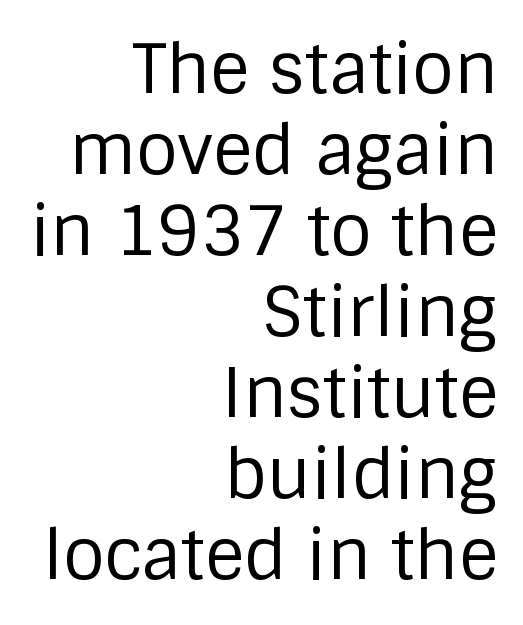
Q: Is the text bold? A: No.
Q: Is the text italic (slanted)? A: No, it is upright.
Q: Is the typeface a serif or a sans-serif typeface? A: Sans-serif.
Q: Is the text underlined? A: No.
Q: How is the paragraph aligned? A: Right-aligned.
Q: Is the spacing between letters normal or unusually wide? A: Normal.
Q: Width (condensed, normal, or wide)? A: Normal.
Q: Stroke contrast? A: Low.
Q: x-height? A: Large.
Q: Monospaced? A: No.
